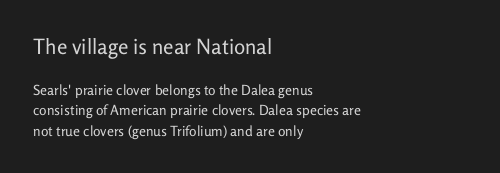
{"italic": "no", "bold": "no", "underline": "no", "align": "left", "line_spacing": "normal", "line_spacing_ratio": 1.47, "letter_spacing": "normal", "letter_spacing_em": 0.0, "larger_block": "first", "size_ratio": 1.5, "glyph_px": 21}
